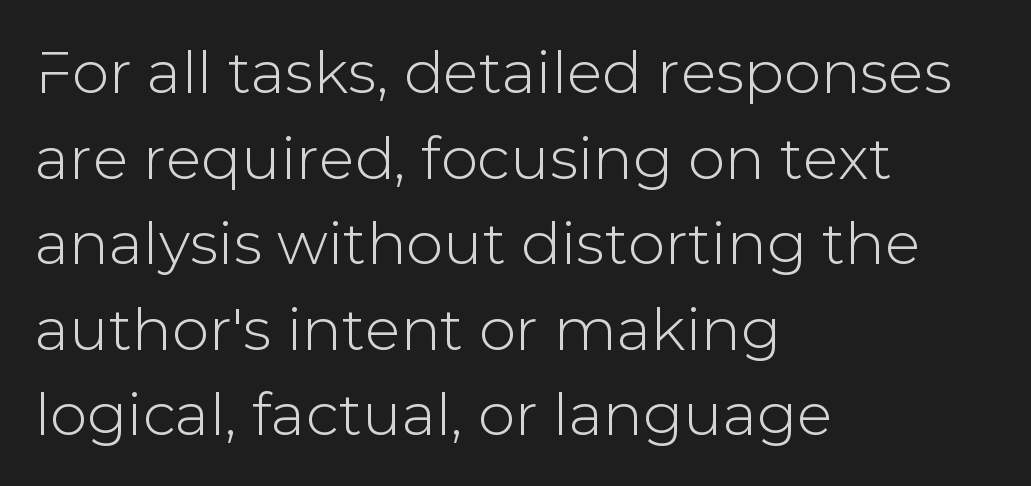
The rendering uses natural spacing where letterforms have individual widths. Does the type have serifs? No, each stem ends abruptly. The space between consecutive lines is moderate. The space beneath each line is pristine and unruled. The line texture is even and compact thanks to regular tracking.
